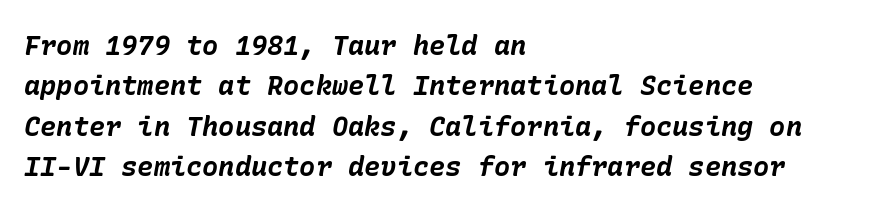
The image shows 27 px bold type, italic (leaning right); set left-aligned, normal line spacing (1.5x), normal letter spacing, not underlined.
